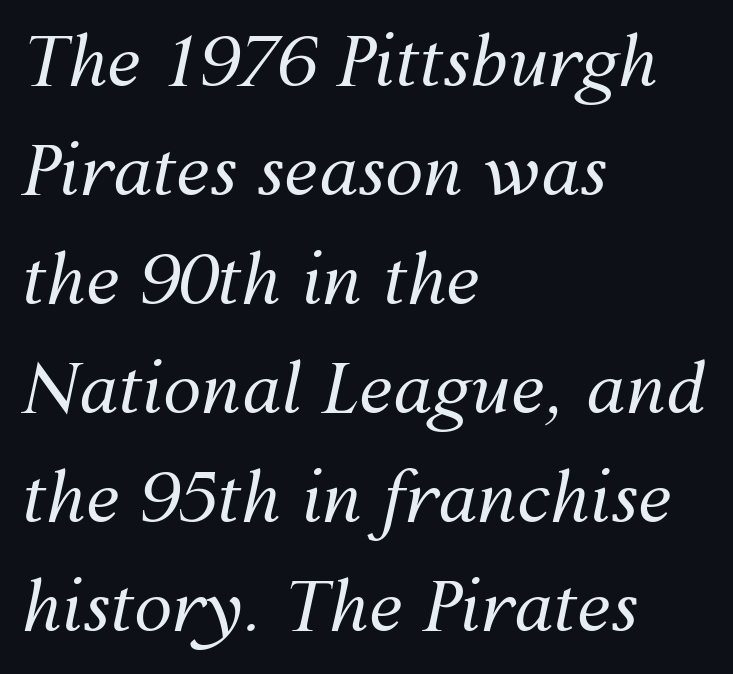
Q: Is the text bold? A: No.
Q: Is the text italic (slanted)? A: Yes, it leans right by about 12 degrees.
Q: Is the text underlined? A: No.
Q: How is the paragraph aligned? A: Left-aligned.
Q: Is the spacing between letters normal or unusually wide? A: Normal.
Q: Is the spacing between lines tight, normal or loose? A: Normal.
Q: Width (condensed, normal, or wide)? A: Normal.
Q: Stroke contrast? A: Medium.
Q: x-height? A: Medium.
Q: Monospaced? A: No.
